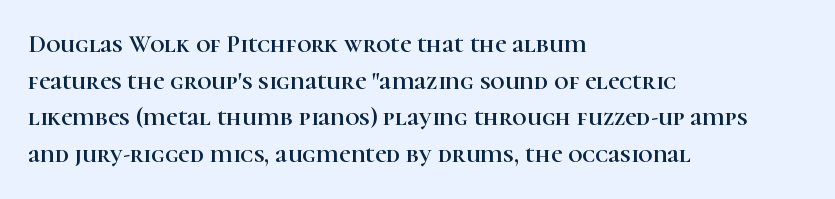
{"italic": "no", "underline": "no", "align": "left", "line_spacing": "normal", "line_spacing_ratio": 1.47, "letter_spacing": "normal", "letter_spacing_em": 0.0, "glyph_px": 25}
